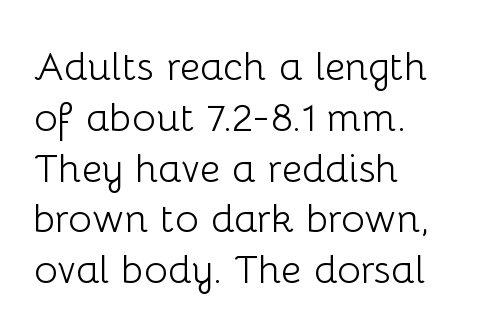
Q: Is the text bold? A: No.
Q: Is the text italic (slanted)? A: No, it is upright.
Q: Is the typeface a serif or a sans-serif typeface? A: Sans-serif.
Q: Is the text underlined? A: No.
Q: How is the paragraph aligned? A: Left-aligned.
Q: Is the spacing between letters normal or unusually wide? A: Normal.
Q: Is the spacing between lines tight, normal or loose? A: Normal.
Q: Width (condensed, normal, or wide)? A: Normal.
Q: Stroke contrast? A: Low.
Q: x-height? A: Medium.
Q: Monospaced? A: No.
